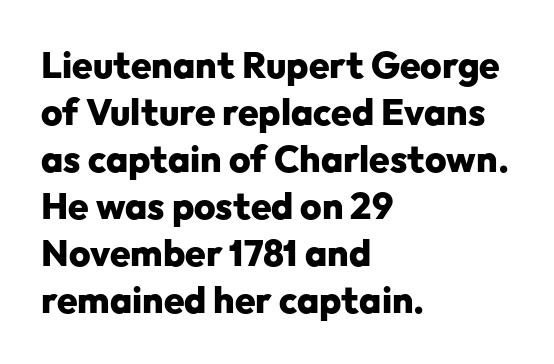
Q: Is the text bold? A: Yes.
Q: Is the text italic (slanted)? A: No, it is upright.
Q: Is the typeface a serif or a sans-serif typeface? A: Sans-serif.
Q: Is the text underlined? A: No.
Q: How is the paragraph aligned? A: Left-aligned.
Q: Is the spacing between letters normal or unusually wide? A: Normal.
Q: Is the spacing between lines tight, normal or loose? A: Normal.
Q: Width (condensed, normal, or wide)? A: Normal.
Q: Stroke contrast? A: Low.
Q: x-height? A: Medium.
Q: Monospaced? A: No.
